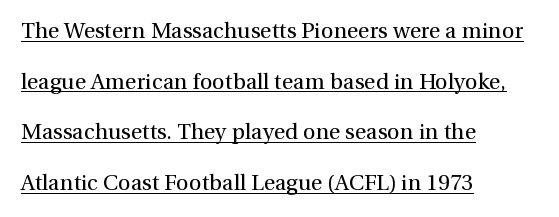
Q: Is the text bold? A: No.
Q: Is the text italic (slanted)? A: No, it is upright.
Q: Is the text underlined? A: Yes.
Q: How is the paragraph aligned? A: Left-aligned.
Q: Is the spacing between letters normal or unusually wide? A: Normal.
Q: Is the spacing between lines tight, normal or loose? A: Loose.
